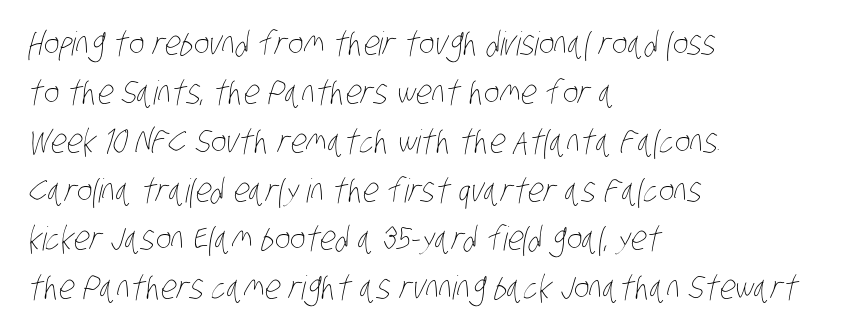
{"bold": "no", "weight": "thin", "width": "condensed", "stroke_contrast": "low", "x_height": "large", "monospaced": "no", "underline": "no", "align": "left", "line_spacing": "normal", "line_spacing_ratio": 1.48, "letter_spacing": "normal", "letter_spacing_em": 0.0, "glyph_px": 33}
